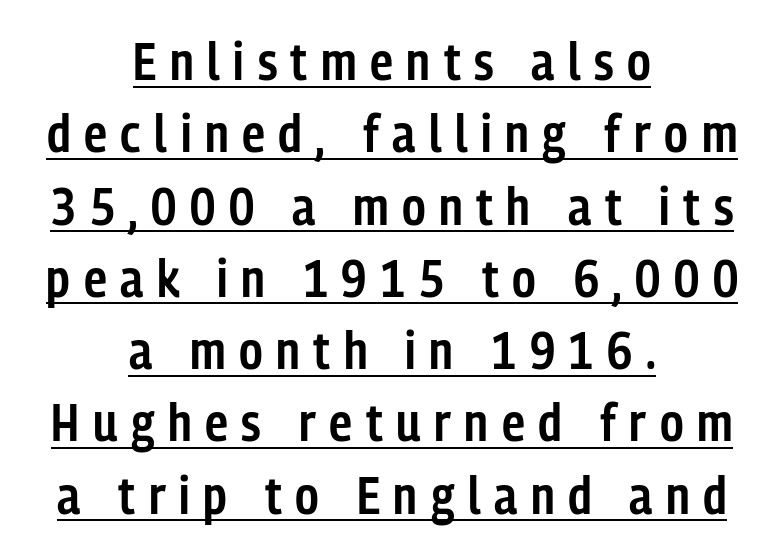
The letterforms stand isolated, each surrounded by extra space. The whitespace from short lines is split evenly between both sides. The type sits square on the baseline with zero lean. Line spacing here is normal. This is the in-between weight designers call semibold or demi. This sample has the flowing, uneven cadence of proportional lettering.
